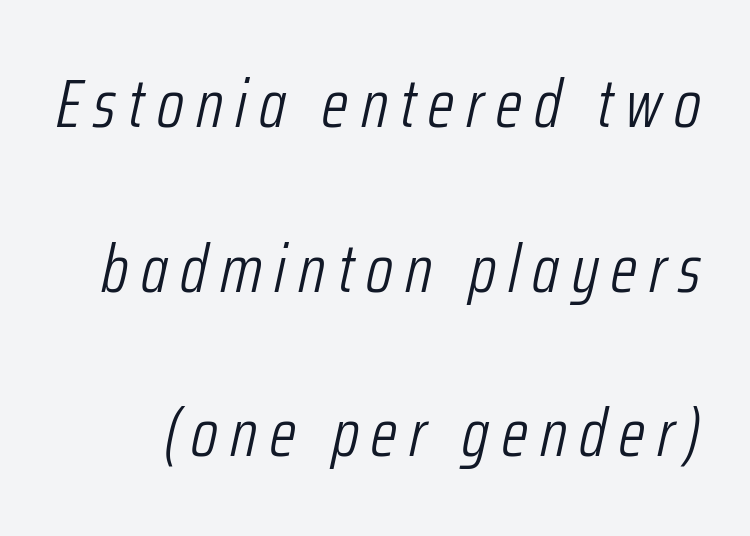
Q: Is the text bold? A: No.
Q: Is the text italic (slanted)? A: Yes, it leans right by about 12 degrees.
Q: Is the text underlined? A: No.
Q: Is the spacing between lines tight, normal or loose? A: Loose.
Q: Width (condensed, normal, or wide)? A: Condensed.
Q: Stroke contrast? A: Low.
Q: x-height? A: Medium.
Q: Monospaced? A: No.
